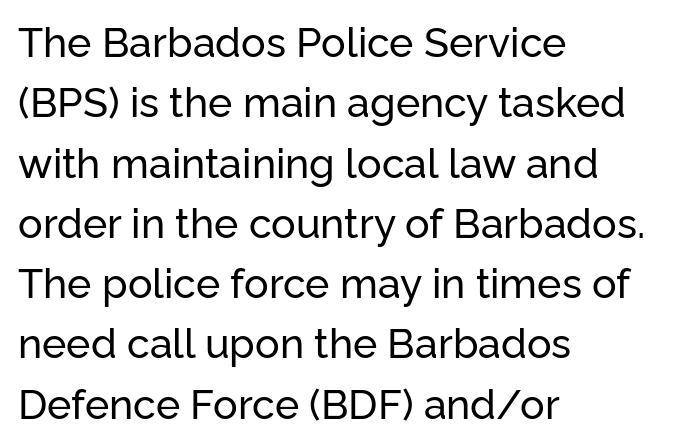
The image shows 41 px sans-serif type, upright; set left-aligned, normal line spacing (1.47x), normal letter spacing, not underlined; low stroke contrast and a medium x-height.
